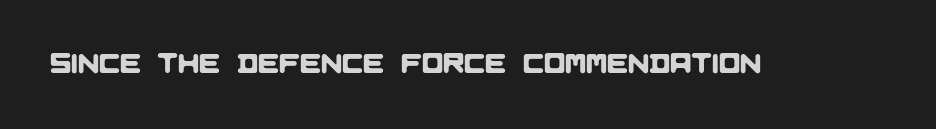
Q: Is the typeface a serif or a sans-serif typeface? A: Sans-serif.
Q: Is the text underlined? A: No.
Q: Is the spacing between letters normal or unusually wide? A: Normal.
Q: Width (condensed, normal, or wide)? A: Normal.
Q: Stroke contrast? A: Low.
Q: x-height? A: Large.
Q: Monospaced? A: No.
